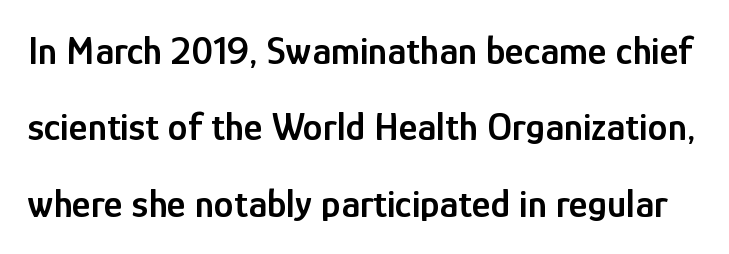
The image shows 40 px semibold, condensed sans-serif type, upright; set loose line spacing (1.91x), normal letter spacing, not underlined; low stroke contrast and a medium x-height.
